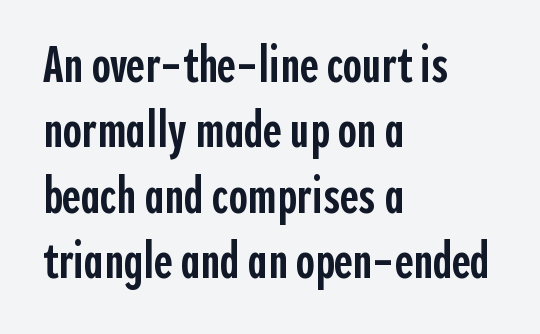
The foot of each line stays bare and open. Is this a fixed-width face? No — the glyphs have proportional, varying widths. Words appear dense and cohesive because spacing is normal. Summary of weight: moderately heavy, a semibold.
